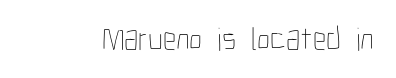
Is this a fixed-width face? No — the glyphs have proportional, varying widths. Upright lettering throughout. Is the type heavy? It reads as light-to-regular instead. Letter spacing: default. The space directly below the letters is spotless.
